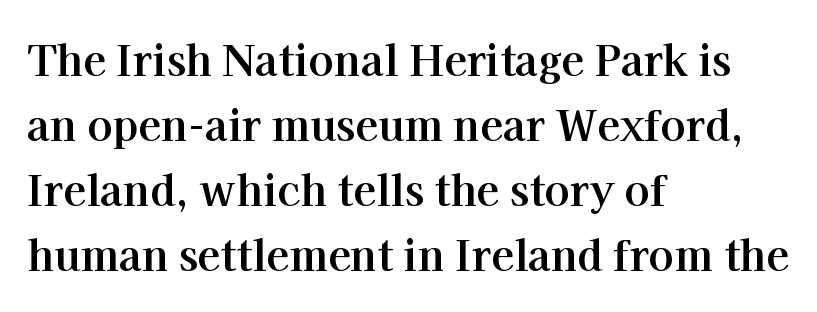
{"serif": "yes", "italic": "no", "bold": "yes", "weight": "bold", "width": "normal", "stroke_contrast": "high", "x_height": "medium", "monospaced": "no", "underline": "no", "align": "left", "line_spacing": "normal", "line_spacing_ratio": 1.55, "letter_spacing": "normal", "letter_spacing_em": 0.0, "glyph_px": 42}
